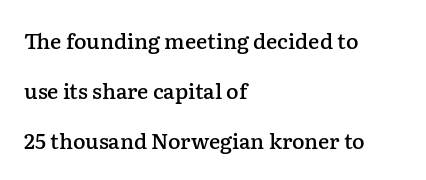
{"italic": "no", "bold": "semi", "underline": "no", "align": "left", "line_spacing": "loose", "line_spacing_ratio": 2.38, "letter_spacing": "normal", "letter_spacing_em": 0.0, "glyph_px": 21}
